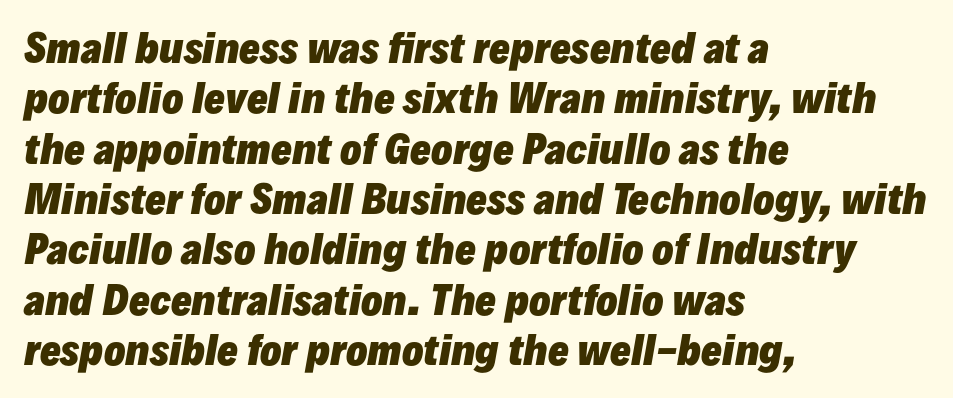
The image shows 39 px heavy type, italic (leaning right); set left-aligned, normal line spacing (1.29x), normal letter spacing, not underlined; low stroke contrast and a medium x-height.
